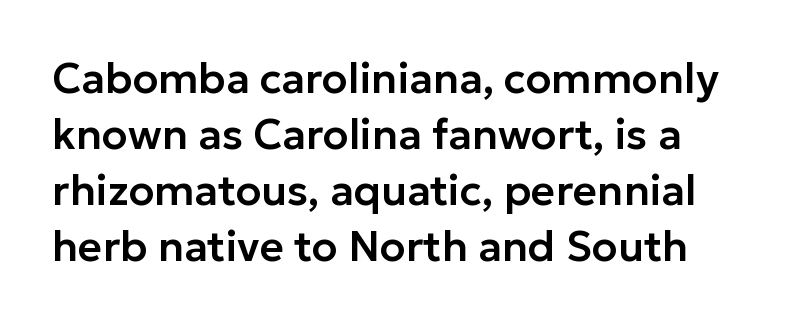
The passage shown is typed in a proportional face where columns would drift. A typesetter would call this leading conventional body-copy spacing. The font family rendered here belongs to the sans-serif group. Short note: letters normally spaced. The typography opts for an upright posture over an oblique one. The zone under the glyphs is completely vacant.
